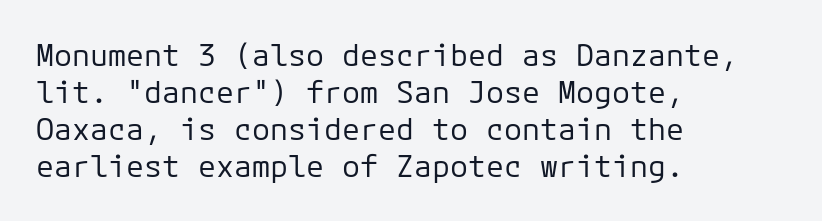
The image shows 30 px regular-weight sans-serif type, upright; set left-aligned, line spacing 1.23x, normal letter spacing, not underlined; low stroke contrast and a medium x-height.
